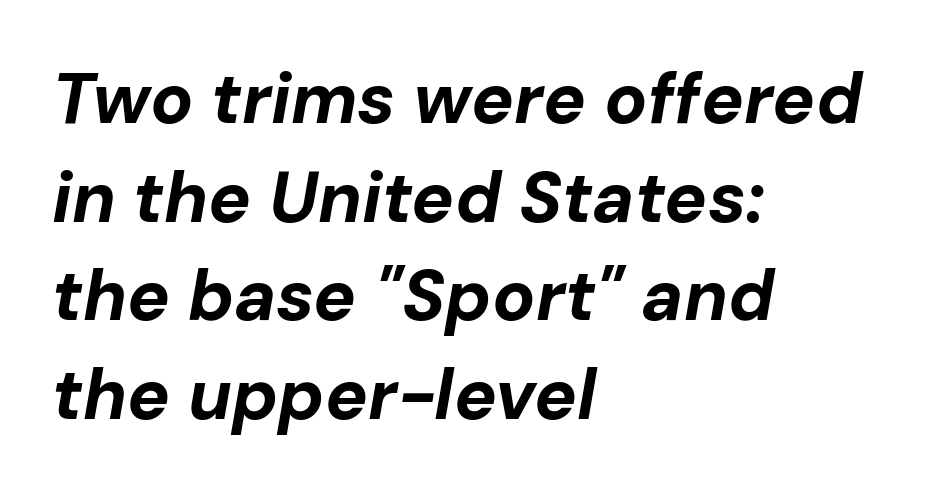
Heavy-handed strokes throughout: this text is bold. The typesetter chose a ragged-right arrangement here. Every character sits at an angle, as italics do. How would I describe the line gaps? Plain and ordinary.
